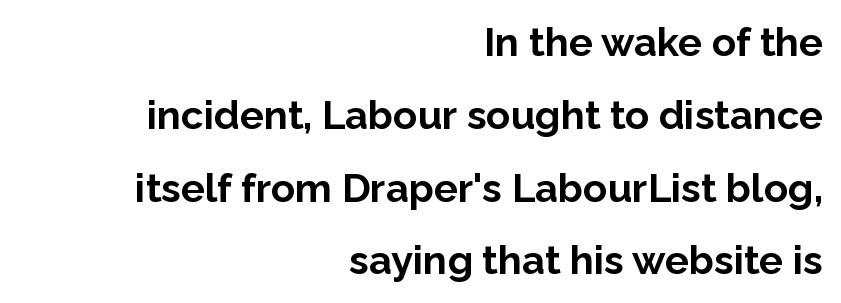
Q: Is the text bold? A: Yes.
Q: Is the text italic (slanted)? A: No, it is upright.
Q: Is the typeface a serif or a sans-serif typeface? A: Sans-serif.
Q: Is the text underlined? A: No.
Q: How is the paragraph aligned? A: Right-aligned.
Q: Is the spacing between letters normal or unusually wide? A: Normal.
Q: Width (condensed, normal, or wide)? A: Normal.
Q: Stroke contrast? A: Low.
Q: x-height? A: Medium.
Q: Monospaced? A: No.
